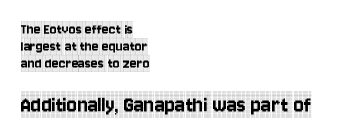
Q: Is the text italic (slanted)? A: No, it is upright.
Q: Is the text underlined? A: No.
Q: How is the paragraph aligned? A: Left-aligned.
Q: Is the spacing between letters normal or unusually wide? A: Normal.
Q: Is the spacing between lines tight, normal or loose? A: Tight.
Q: Which block of text is set in a larger size, the first (top) or the second (bottom)? A: The second (bottom) one.
